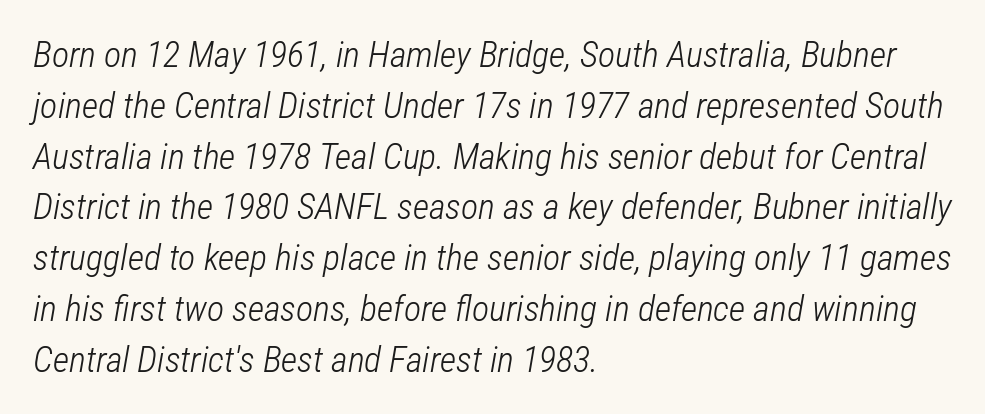
{"italic": "yes", "lean": "right", "slant_degrees": 12, "bold": "no", "weight": "light", "width": "condensed", "stroke_contrast": "low", "x_height": "medium", "monospaced": "no", "underline": "no", "align": "left", "line_spacing": "normal", "line_spacing_ratio": 1.41, "letter_spacing": "normal", "letter_spacing_em": 0.0, "glyph_px": 36}
